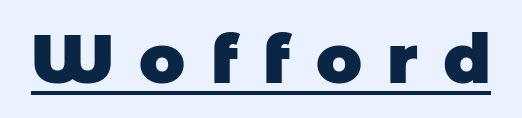
The image shows 68 px heavy sans-serif type; set unusually wide letter spacing (+0.37 em), underlined; low stroke contrast and a large x-height.
